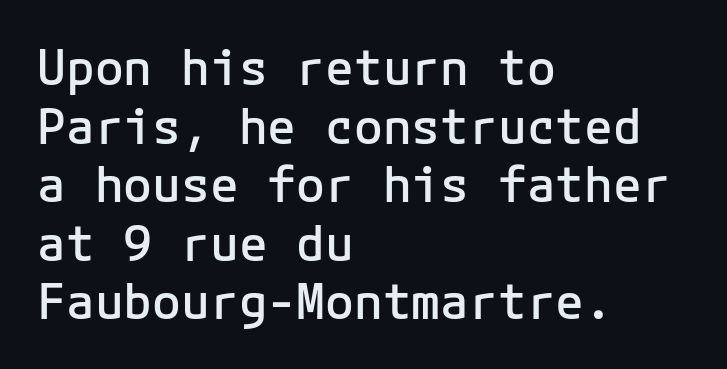
Q: Is the text bold? A: Semi-bold.
Q: Is the text italic (slanted)? A: No, it is upright.
Q: Is the typeface a serif or a sans-serif typeface? A: Sans-serif.
Q: Is the text underlined? A: No.
Q: How is the paragraph aligned? A: Left-aligned.
Q: Is the spacing between letters normal or unusually wide? A: Normal.
Q: Width (condensed, normal, or wide)? A: Normal.
Q: Stroke contrast? A: Low.
Q: x-height? A: Medium.
